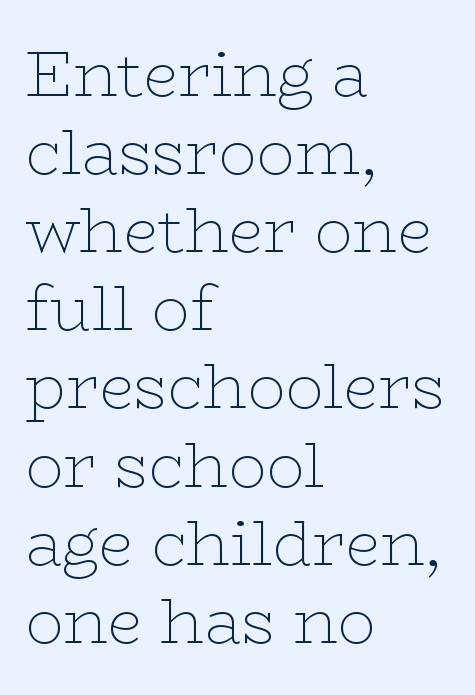
The image shows 63 px thin, wide serif type, upright; set left-aligned, line spacing 1.24x, normal letter spacing, not underlined; low stroke contrast and a medium x-height.
